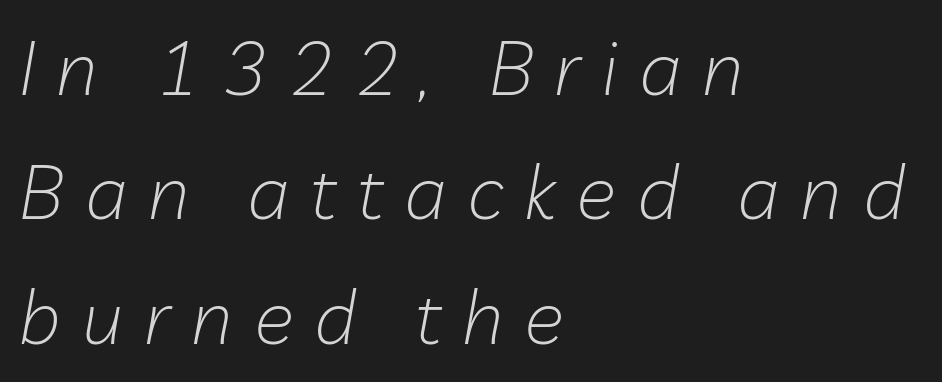
Q: Is the text bold? A: No.
Q: Is the text italic (slanted)? A: Yes, it leans right by about 10 degrees.
Q: Is the text underlined? A: No.
Q: How is the paragraph aligned? A: Left-aligned.
Q: Is the spacing between letters normal or unusually wide? A: Unusually wide.
Q: Is the spacing between lines tight, normal or loose? A: Normal.
Q: Width (condensed, normal, or wide)? A: Normal.
Q: Stroke contrast? A: Low.
Q: x-height? A: Medium.
Q: Monospaced? A: No.
